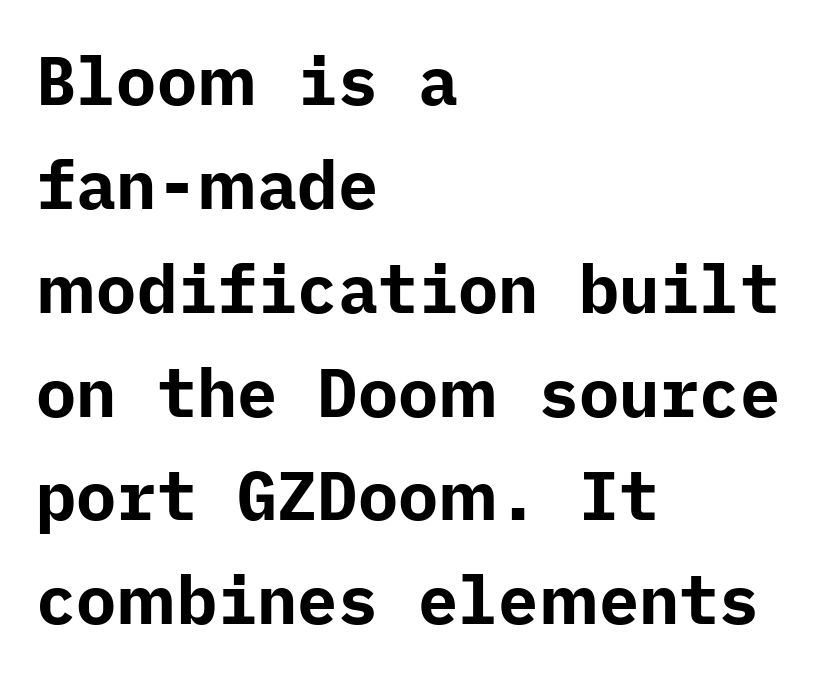
The image shows 67 px bold sans-serif type, upright; set left-aligned, normal line spacing (1.55x), normal letter spacing, not underlined; low stroke contrast and a medium x-height.
